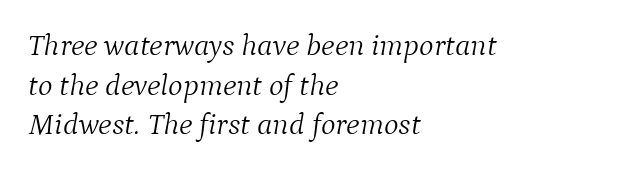
Is this a heavy cut? Hardly; it is regular or lighter. The rows are spaced the way most documents space them. The type is set solid horizontally, with unmodified tracking. Compared with a centered layout, this one pins lines to the left instead. Each row of text sits above clean, open space.
